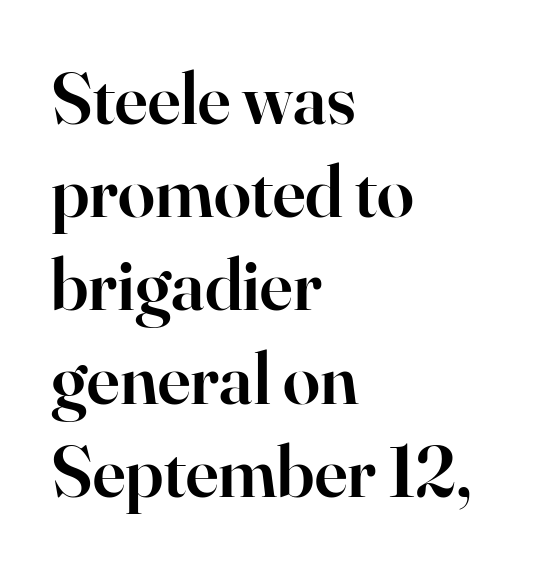
Its strokes are somewhat broadened, the hallmark of semibold type. This is the regular roman posture of the typeface. Compared with typical paragraphs, the rows here are spaced about the same. The letters advance in unequal steps, a hallmark of proportional type.
